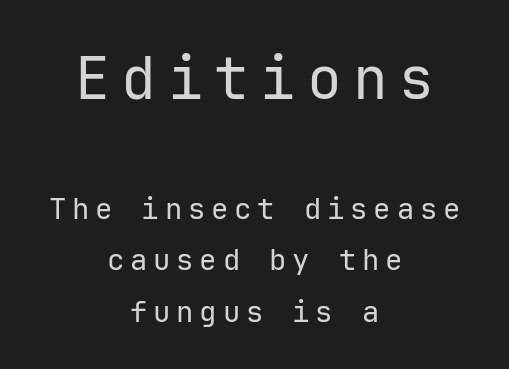
Counters stay open thanks to moderate or lighter strokes. Note the uniform advance width — an 'i' takes as much space as an 'm'. The letters stand upright; this is a roman face. This sample is center-justified, so both line endings float freely.
